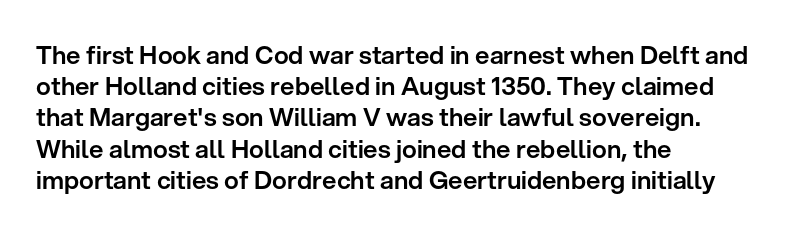
Q: Is the text italic (slanted)? A: No, it is upright.
Q: Is the text underlined? A: No.
Q: How is the paragraph aligned? A: Left-aligned.
Q: Is the spacing between letters normal or unusually wide? A: Normal.
Q: Is the spacing between lines tight, normal or loose? A: Normal.
